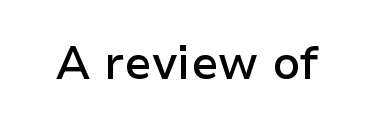
Are there feet on the stems? There aren't — it's a sans. The passage shown is not underscored anywhere. This sample uses an upright cut, with every glyph sitting square on the baseline. Proportional: the letters do not fall into vertical columns. A typesetter would call this zero additional tracking.
